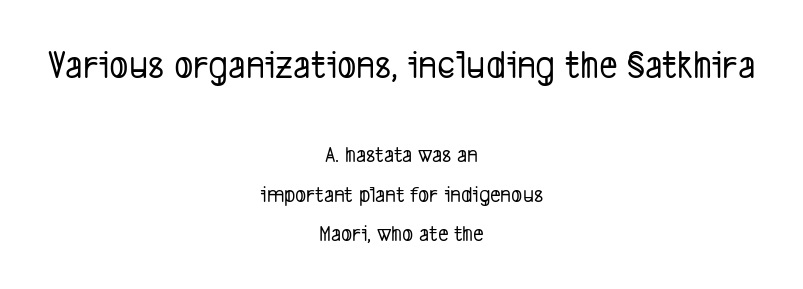
{"serif": "no", "width": "condensed", "stroke_contrast": "low", "x_height": "medium", "monospaced": "no", "underline": "no", "align": "center", "line_spacing_ratio": 1.71, "letter_spacing": "normal", "letter_spacing_em": 0.0, "larger_block": "first", "size_ratio": 1.74, "glyph_px": 40}
